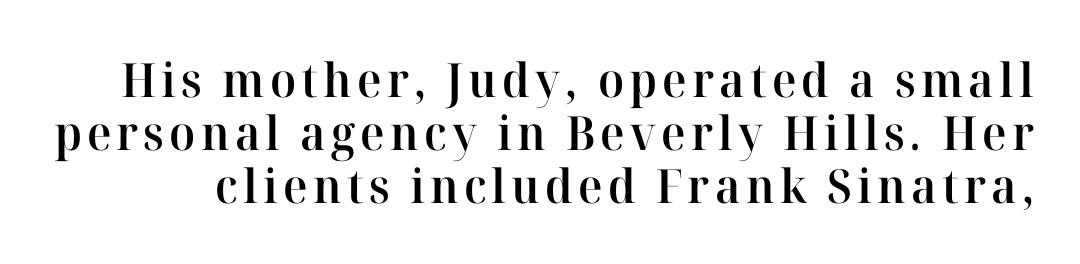
Q: Is the text bold? A: Semi-bold.
Q: Is the text italic (slanted)? A: No, it is upright.
Q: Is the typeface a serif or a sans-serif typeface? A: Serif.
Q: Is the text underlined? A: No.
Q: Is the spacing between lines tight, normal or loose? A: Tight.
Q: Width (condensed, normal, or wide)? A: Normal.
Q: Stroke contrast? A: High.
Q: x-height? A: Medium.
Q: Monospaced? A: No.
